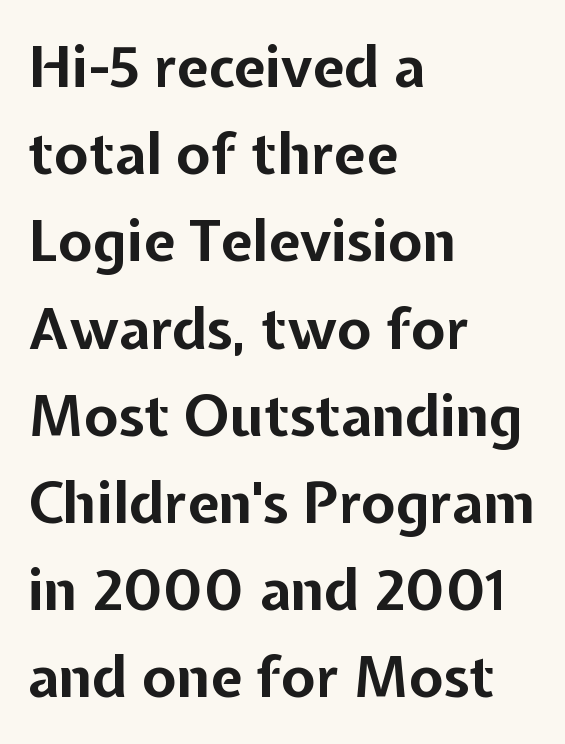
The image shows 57 px bold sans-serif type, upright; set left-aligned, normal line spacing (1.53x), normal letter spacing, not underlined; low stroke contrast and a medium x-height.
